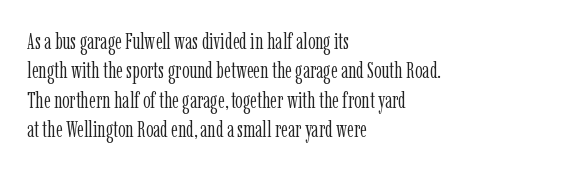
Q: Is the text bold? A: No.
Q: Is the text italic (slanted)? A: No, it is upright.
Q: Is the text underlined? A: No.
Q: How is the paragraph aligned? A: Left-aligned.
Q: Is the spacing between letters normal or unusually wide? A: Normal.
Q: Is the spacing between lines tight, normal or loose? A: Normal.
